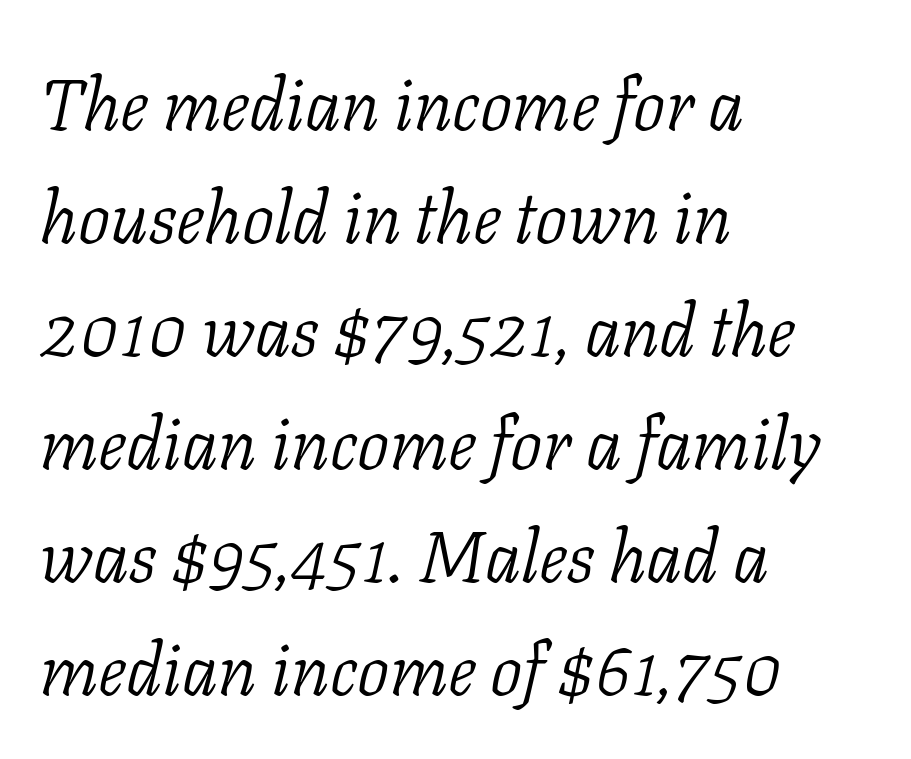
Q: Is the text bold? A: No.
Q: Is the text italic (slanted)? A: Yes, it leans right by about 11 degrees.
Q: Is the typeface a serif or a sans-serif typeface? A: Serif.
Q: Is the text underlined? A: No.
Q: How is the paragraph aligned? A: Left-aligned.
Q: Is the spacing between letters normal or unusually wide? A: Normal.
Q: Is the spacing between lines tight, normal or loose? A: Normal.
Q: Width (condensed, normal, or wide)? A: Normal.
Q: Stroke contrast? A: Low.
Q: x-height? A: Medium.
Q: Monospaced? A: No.
